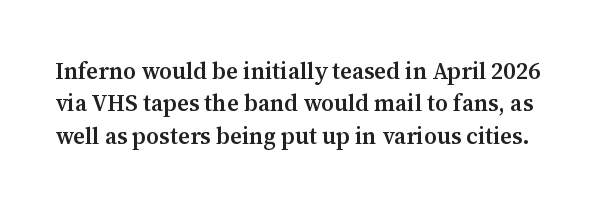
{"italic": "no", "bold": "semi", "underline": "no", "line_spacing": "normal", "line_spacing_ratio": 1.41, "letter_spacing": "normal", "letter_spacing_em": 0.0, "glyph_px": 23}
